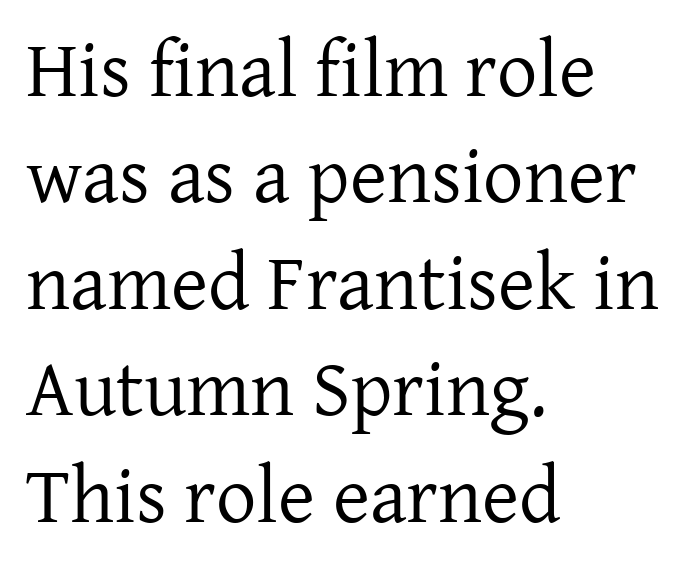
The image shows 80 px regular-weight serif type, upright; set left-aligned, normal line spacing (1.33x), normal letter spacing, not underlined; low stroke contrast and a medium x-height.
